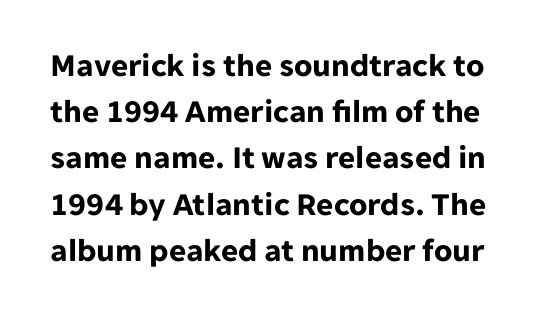
The image shows 33 px bold sans-serif type, upright; set normal line spacing (1.4x), normal letter spacing, not underlined; low stroke contrast and a medium x-height.
